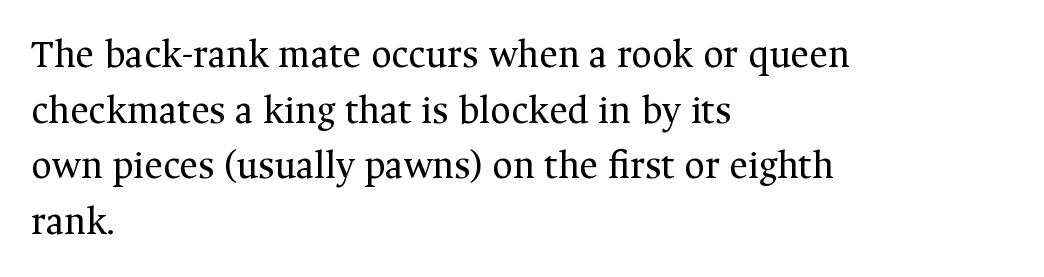
The image shows 40 px regular-weight serif type, upright; set left-aligned, normal line spacing (1.39x), normal letter spacing, not underlined; medium stroke contrast and a medium x-height.
